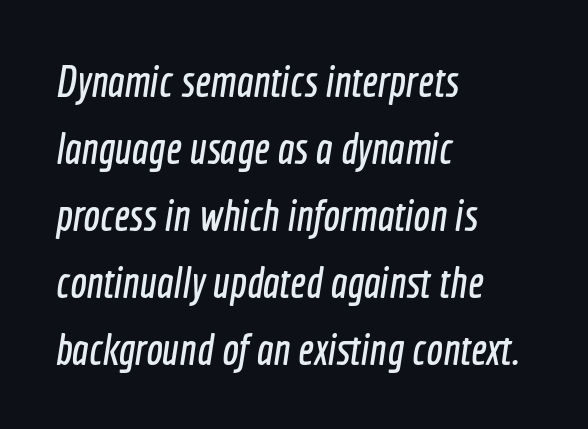
Rows of type keep a routine distance in the vertical direction. Beneath every word, the page is bare. In terms of letterform style, serifs are entirely absent. Here the designer chose a conventional face with non-uniform glyph widths.
